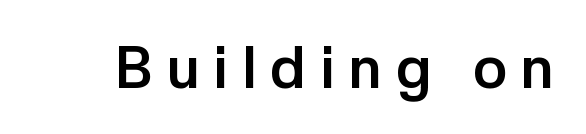
The image shows 59 px semibold sans-serif type, upright; set unusually wide letter spacing (+0.22 em), not underlined; low stroke contrast and a medium x-height.
